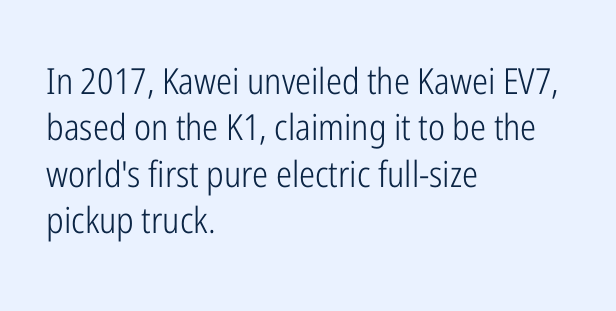
The image shows 36 px light, condensed sans-serif type, upright; set left-aligned, normal line spacing (1.29x), normal letter spacing, not underlined; low stroke contrast and a medium x-height.
